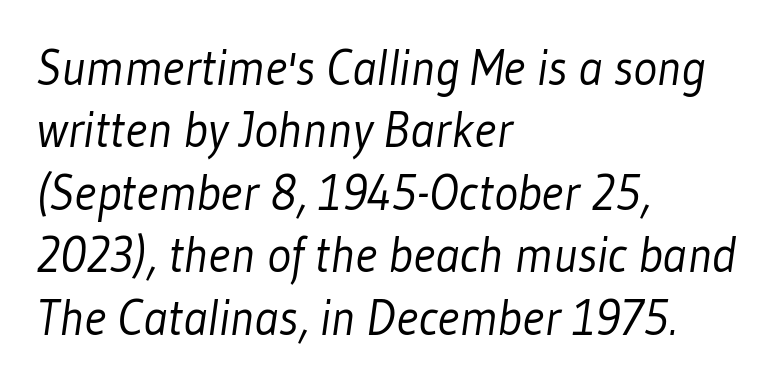
The image shows 50 px light, condensed sans-serif type; set left-aligned, normal line spacing (1.25x), normal letter spacing, not underlined; low stroke contrast and a medium x-height.
